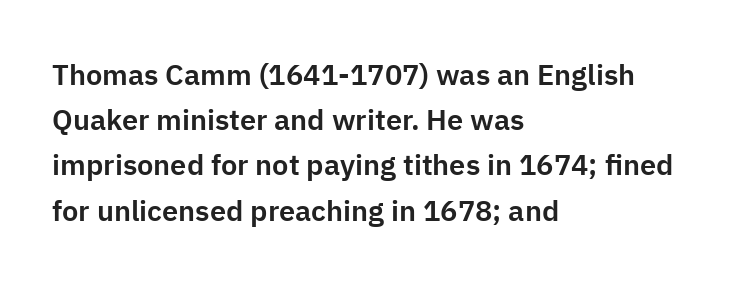
{"serif": "no", "italic": "no", "width": "normal", "stroke_contrast": "low", "x_height": "medium", "monospaced": "no", "underline": "no", "align": "left", "line_spacing": "normal", "line_spacing_ratio": 1.56, "letter_spacing": "normal", "letter_spacing_em": 0.0, "glyph_px": 29}
